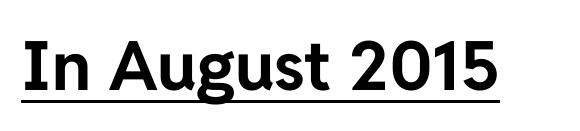
Q: Is the text bold? A: Yes.
Q: Is the text italic (slanted)? A: No, it is upright.
Q: Is the typeface a serif or a sans-serif typeface? A: Sans-serif.
Q: Is the text underlined? A: Yes.
Q: Is the spacing between letters normal or unusually wide? A: Normal.
Q: Width (condensed, normal, or wide)? A: Normal.
Q: Stroke contrast? A: Low.
Q: x-height? A: Medium.
Q: Monospaced? A: No.
